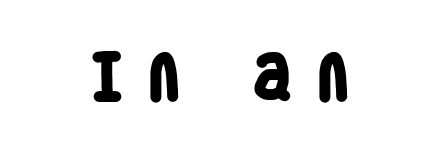
{"serif": "no", "bold": "yes", "weight": "heavy", "width": "condensed", "stroke_contrast": "low", "x_height": "large", "monospaced": "no", "underline": "no", "letter_spacing": "wide", "letter_spacing_em": 0.5, "glyph_px": 49}
